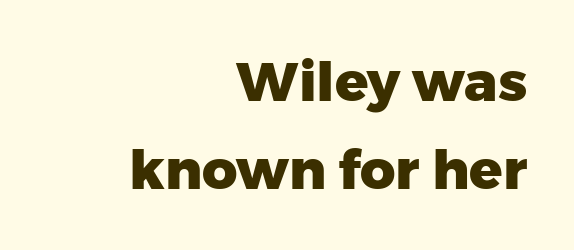
The type sits square on the baseline with zero lean. This sample has the flowing, uneven cadence of proportional lettering. The passage shown is not underscored anywhere. Right-aligned paragraph, ragged on the left.
